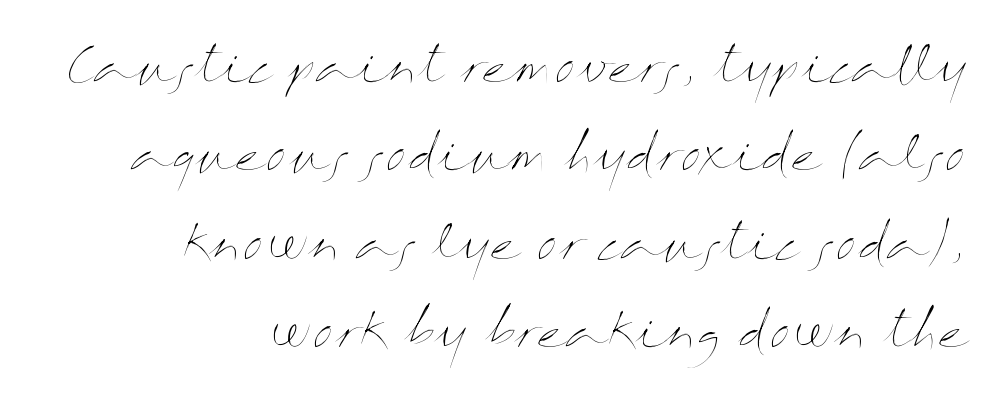
Varying glyph widths throughout — classic text-font behaviour. No heavy texture on the line: the type isn't bold. The rendering keeps characters at their native spacing. The passage shown is not underscored anywhere. Horizontally, the lines are justified to the trailing edge only.
